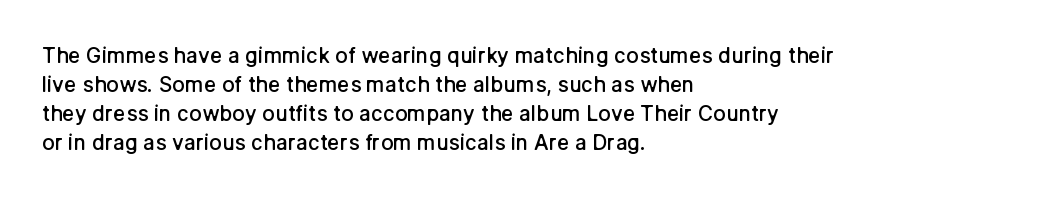
Q: Is the text bold? A: Semi-bold.
Q: Is the text italic (slanted)? A: No, it is upright.
Q: Is the text underlined? A: No.
Q: How is the paragraph aligned? A: Left-aligned.
Q: Is the spacing between letters normal or unusually wide? A: Normal.
Q: Is the spacing between lines tight, normal or loose? A: Normal.
